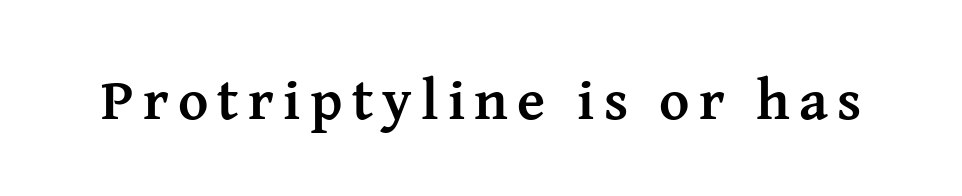
{"serif": "yes", "italic": "no", "bold": "yes", "weight": "semibold", "width": "normal", "stroke_contrast": "medium", "x_height": "medium", "monospaced": "no", "underline": "no", "glyph_px": 58}
